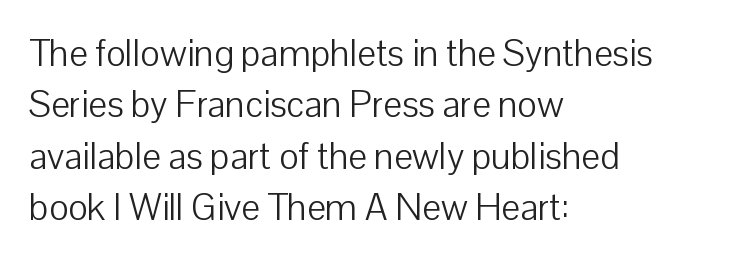
{"serif": "no", "italic": "no", "bold": "no", "weight": "light", "width": "normal", "stroke_contrast": "low", "x_height": "medium", "monospaced": "no", "underline": "no", "align": "left", "line_spacing": "normal", "line_spacing_ratio": 1.39, "letter_spacing": "normal", "letter_spacing_em": 0.0, "glyph_px": 37}
